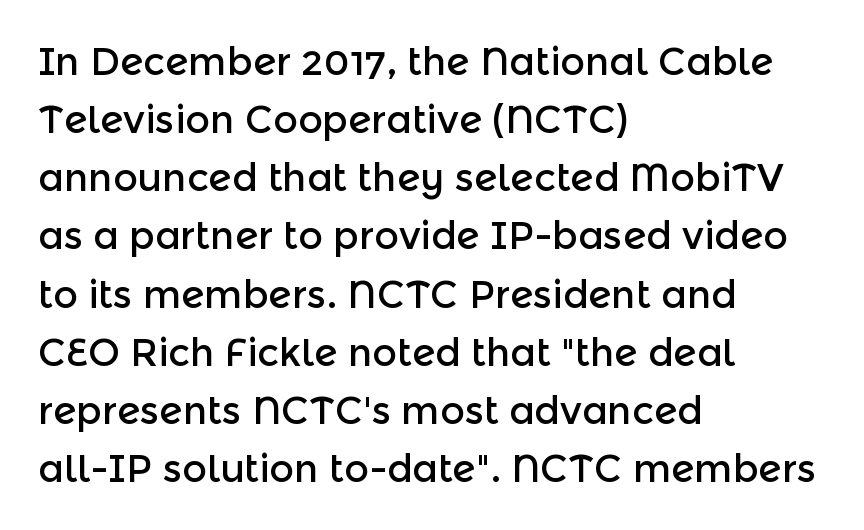
Q: Is the text italic (slanted)? A: No, it is upright.
Q: Is the typeface a serif or a sans-serif typeface? A: Sans-serif.
Q: Is the text underlined? A: No.
Q: How is the paragraph aligned? A: Left-aligned.
Q: Is the spacing between letters normal or unusually wide? A: Normal.
Q: Is the spacing between lines tight, normal or loose? A: Normal.
Q: Width (condensed, normal, or wide)? A: Normal.
Q: x-height? A: Medium.
Q: Monospaced? A: No.
